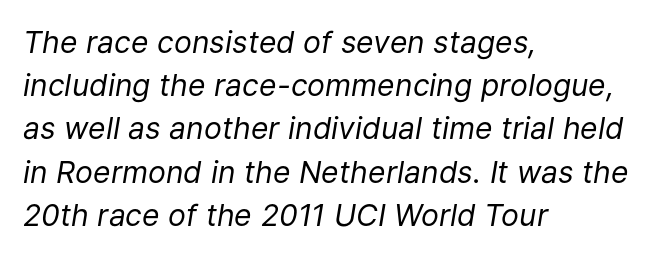
{"italic": "yes", "lean": "right", "slant_degrees": 9, "bold": "no", "weight": "regular", "width": "normal", "stroke_contrast": "low", "x_height": "medium", "monospaced": "no", "underline": "no", "align": "left", "line_spacing": "normal", "line_spacing_ratio": 1.44, "letter_spacing": "normal", "letter_spacing_em": 0.0, "glyph_px": 30}
